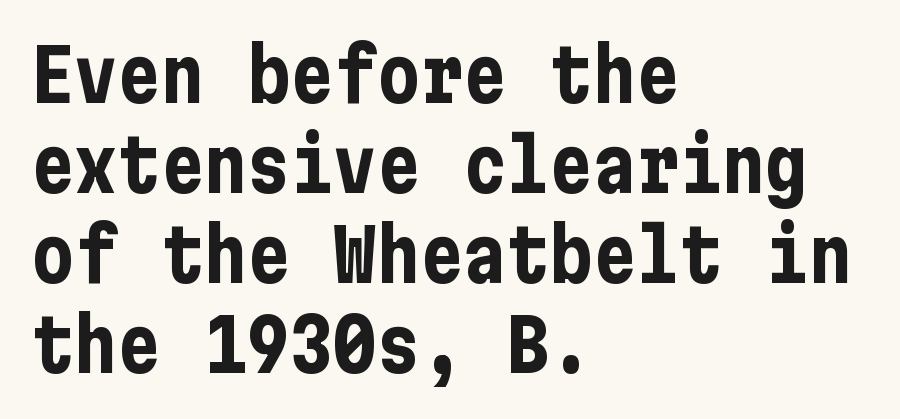
Q: Is the text bold? A: Yes.
Q: Is the text italic (slanted)? A: No, it is upright.
Q: Is the typeface a serif or a sans-serif typeface? A: Sans-serif.
Q: Is the text underlined? A: No.
Q: How is the paragraph aligned? A: Left-aligned.
Q: Is the spacing between letters normal or unusually wide? A: Normal.
Q: Is the spacing between lines tight, normal or loose? A: Normal.
Q: Width (condensed, normal, or wide)? A: Condensed.
Q: Stroke contrast? A: Low.
Q: x-height? A: Medium.
